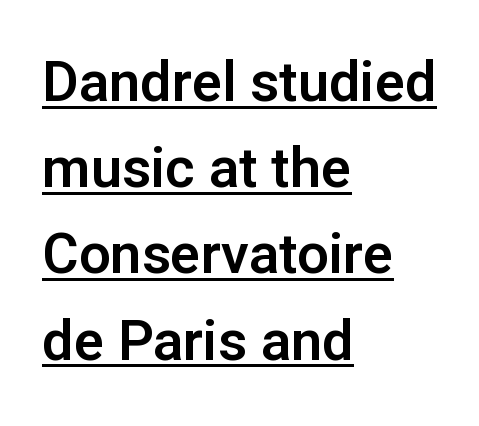
Q: Is the text italic (slanted)? A: No, it is upright.
Q: Is the typeface a serif or a sans-serif typeface? A: Sans-serif.
Q: Is the text underlined? A: Yes.
Q: How is the paragraph aligned? A: Left-aligned.
Q: Is the spacing between letters normal or unusually wide? A: Normal.
Q: Is the spacing between lines tight, normal or loose? A: Normal.
Q: Width (condensed, normal, or wide)? A: Normal.
Q: Stroke contrast? A: Low.
Q: x-height? A: Medium.
Q: Monospaced? A: No.
